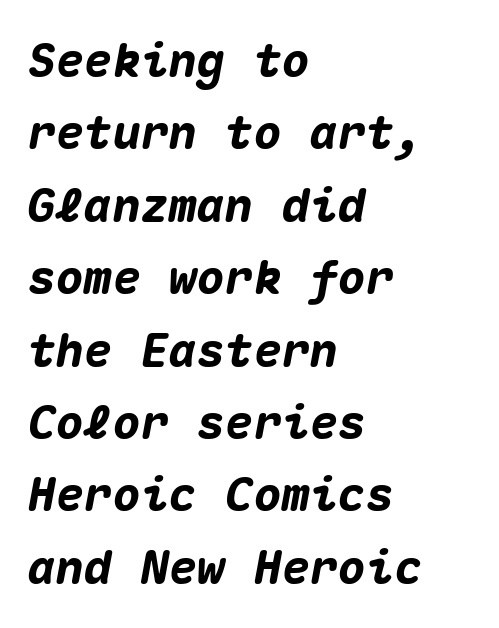
The image shows 47 px heavy type, italic (leaning right), monospaced; set left-aligned, normal line spacing (1.54x), normal letter spacing, not underlined; medium stroke contrast and a medium x-height.
